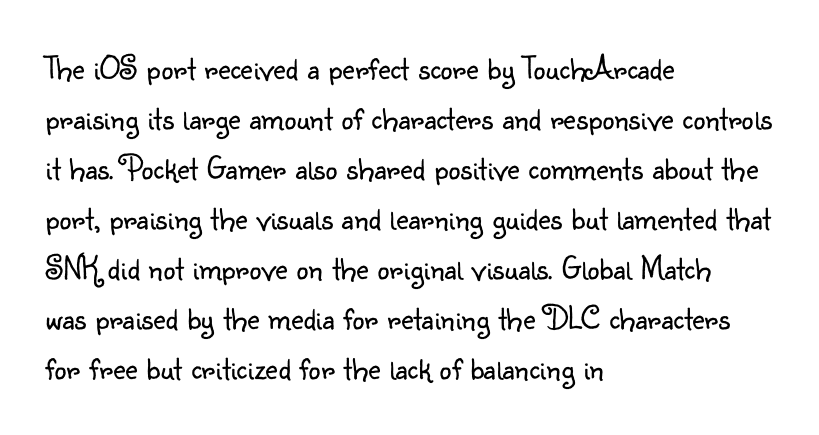
Varying glyph widths throughout — classic text-font behaviour. The letters look calm and open, with moderate or lighter stems. Check the space under the baseline: it is left empty. Observe the absence of serifs on each vertical stroke in this sample.
